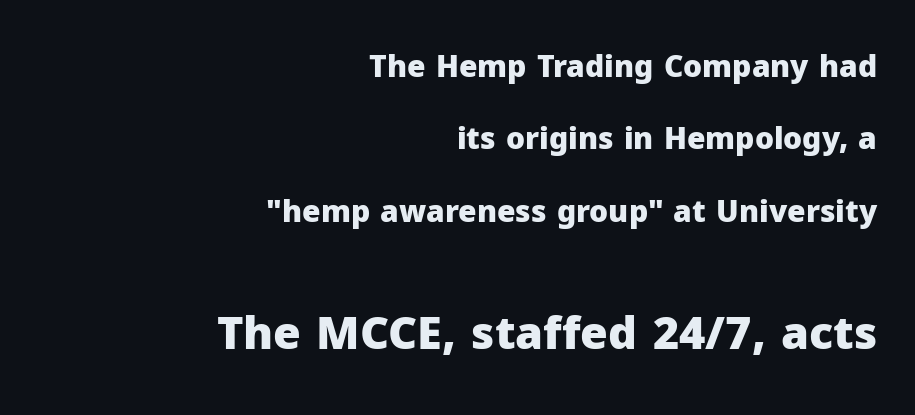
Posture: vertical. Is this a fixed-width face? No — the glyphs have proportional, varying widths. Successive baselines arrive slowly, with a big drop between each. The text block is weighted toward the right margin, trailing off unevenly leftward.
